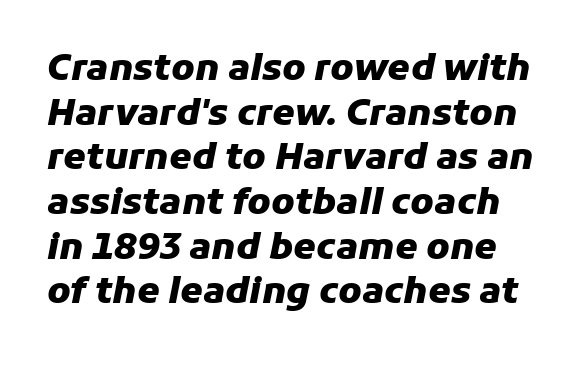
{"italic": "yes", "lean": "right", "slant_degrees": 11, "bold": "yes", "weight": "heavy", "width": "normal", "stroke_contrast": "low", "x_height": "medium", "monospaced": "no", "underline": "no", "line_spacing_ratio": 1.24, "letter_spacing": "normal", "letter_spacing_em": 0.0, "glyph_px": 36}
